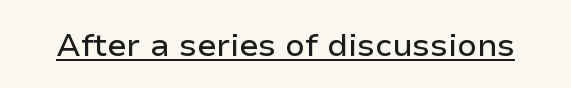
{"serif": "no", "italic": "no", "width": "normal", "stroke_contrast": "low", "x_height": "medium", "monospaced": "no", "underline": "yes", "letter_spacing": "normal", "letter_spacing_em": 0.0, "glyph_px": 32}
